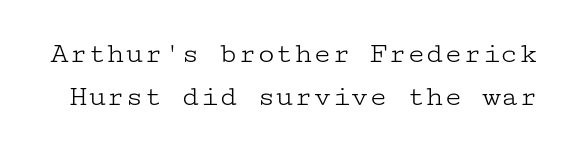
Q: Is the text bold? A: No.
Q: Is the text italic (slanted)? A: No, it is upright.
Q: Is the typeface a serif or a sans-serif typeface? A: Serif.
Q: Is the text underlined? A: No.
Q: Is the spacing between letters normal or unusually wide? A: Normal.
Q: Is the spacing between lines tight, normal or loose? A: Normal.
Q: Width (condensed, normal, or wide)? A: Wide.
Q: Stroke contrast? A: Low.
Q: x-height? A: Medium.
